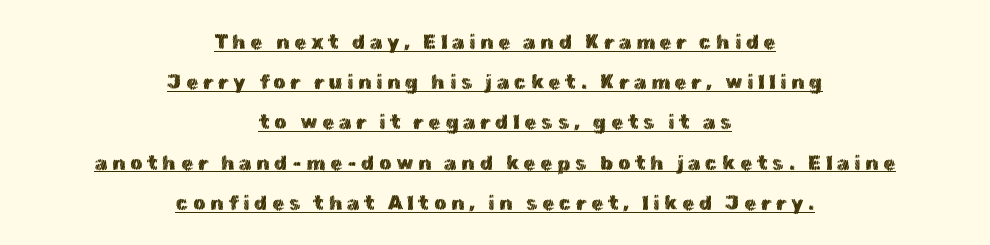
The image shows 20 px text type, upright; set centered, loose line spacing (2.01x), unusually wide letter spacing (+0.23 em), underlined.
